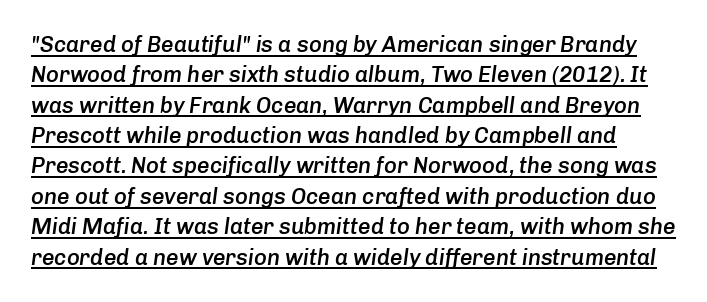
The image shows 22 px text type, italic (leaning right); set normal line spacing (1.38x), normal letter spacing, underlined.
